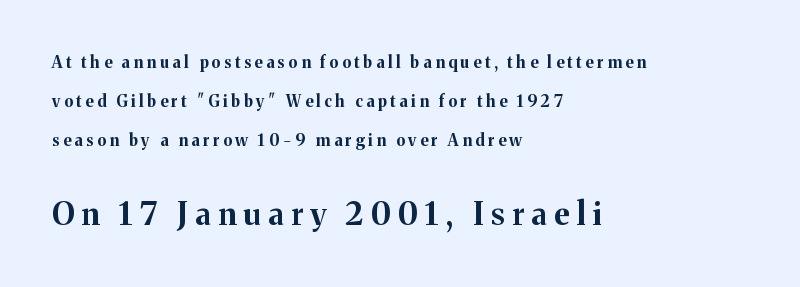
The image shows 31 px bold serif type, upright; set left-aligned, loose line spacing (2.45x), unusually wide letter spacing (+0.23 em), not underlined; the second (bottom) block is 1.94x larger; medium stroke contrast and a medium x-height.
